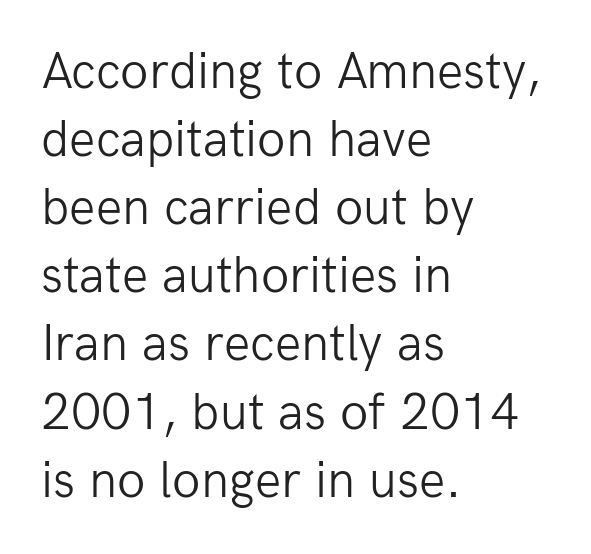
The image shows 52 px light sans-serif type, upright; set left-aligned, normal line spacing (1.31x), normal letter spacing, not underlined; low stroke contrast and a medium x-height.
